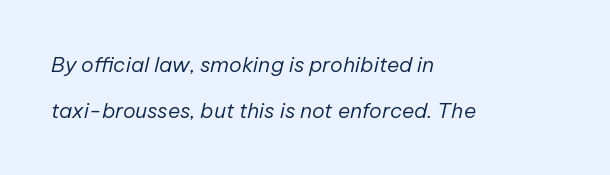
Honestly, there is no underline to notice here at all. One-word summary of the alignment: left. Stems here are at most as thick as an everyday book face. It's the slanting kind of type.
